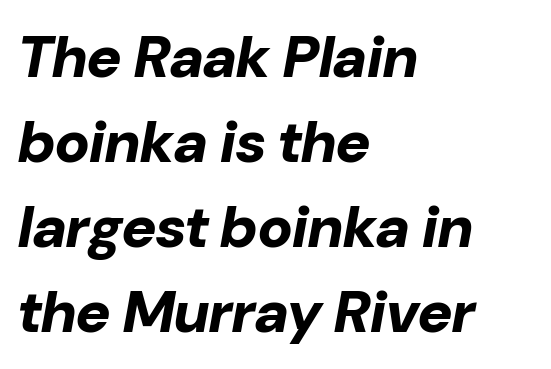
Summary of vertical rhythm: regular, with standard interline spacing. The strip under each line holds only bare page. These lines are rendered in a variable-pitch font. The ragged edge is on the right, which tells us the setting is flush left. These lines carry a lot of weight — the face is fully bold. This is oblique type, the kind used for emphasis or titles.
